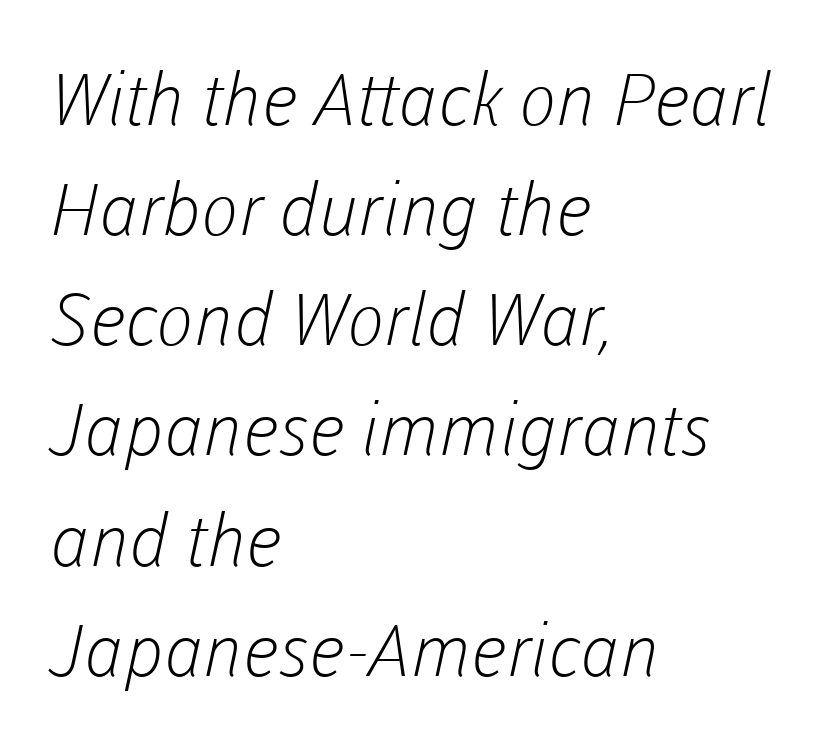
The typeface chosen for these lines omits serifs. The rendering uses natural spacing where letterforms have individual widths. Honestly, there is no underline to notice here at all. The ragged edge is on the right, which tells us the setting is flush left. Compared with typical body copy, the letter spacing here is the same. What's the leading like? Ordinary, nothing unusual.
